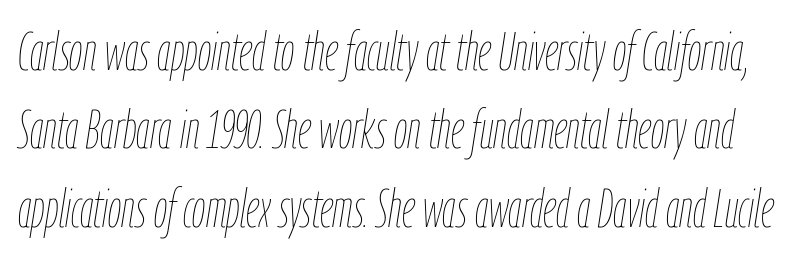
No heavy texture on the line: the type isn't bold. Each word holds together tightly as a unit, with standard inter-letter gaps. Honestly, there is no underline to notice here at all. Vertical spacing — default.
